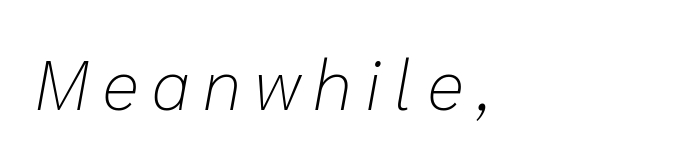
The image shows 71 px light type, italic (leaning right); set left-aligned, not underlined; low stroke contrast and a medium x-height.
